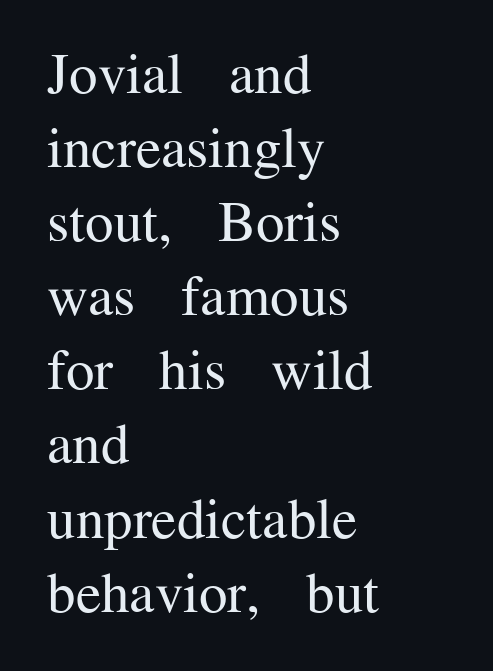
Q: Is the text bold? A: No.
Q: Is the text italic (slanted)? A: No, it is upright.
Q: Is the typeface a serif or a sans-serif typeface? A: Serif.
Q: Is the text underlined? A: No.
Q: How is the paragraph aligned? A: Left-aligned.
Q: Is the spacing between letters normal or unusually wide? A: Normal.
Q: Is the spacing between lines tight, normal or loose? A: Normal.
Q: Width (condensed, normal, or wide)? A: Normal.
Q: Stroke contrast? A: Medium.
Q: x-height? A: Medium.
Q: Monospaced? A: No.
